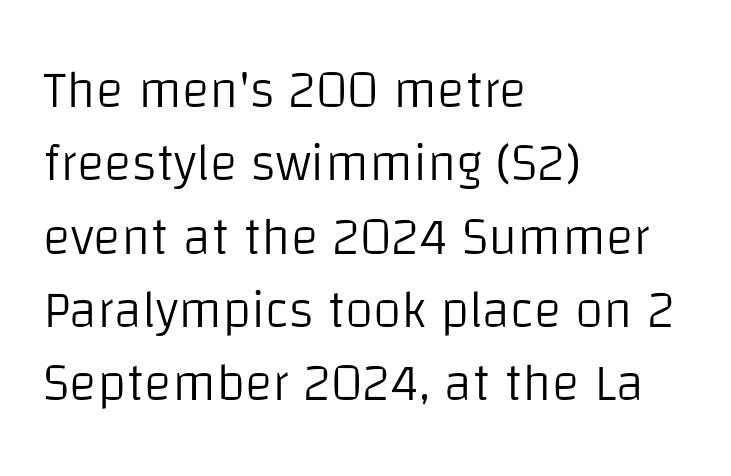
No chunkiness to these letters — they're not bold. Rule under the text: the space is simply empty. The letters stand straight up with perfectly vertical stems. Character widths vary here, with narrow letters taking less room than wide ones. The space between consecutive lines is moderate.
